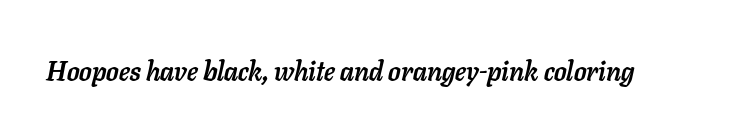
Q: Is the text bold? A: Yes.
Q: Is the text italic (slanted)? A: Yes, it leans right by about 11 degrees.
Q: Is the text underlined? A: No.
Q: Is the spacing between letters normal or unusually wide? A: Normal.
